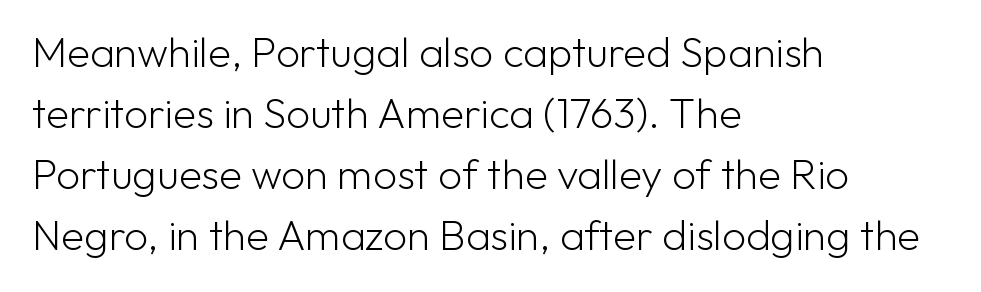
The image shows 42 px light sans-serif type, upright; set left-aligned, normal line spacing (1.45x), normal letter spacing, not underlined; low stroke contrast and a medium x-height.
